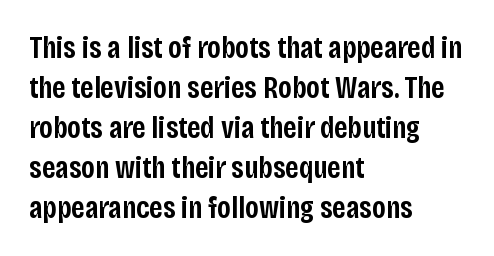
{"serif": "no", "italic": "no", "bold": "semi", "weight": "semibold", "width": "condensed", "stroke_contrast": "low", "x_height": "large", "monospaced": "no", "underline": "no", "align": "left", "line_spacing": "normal", "line_spacing_ratio": 1.29, "letter_spacing": "normal", "letter_spacing_em": 0.0, "glyph_px": 31}
